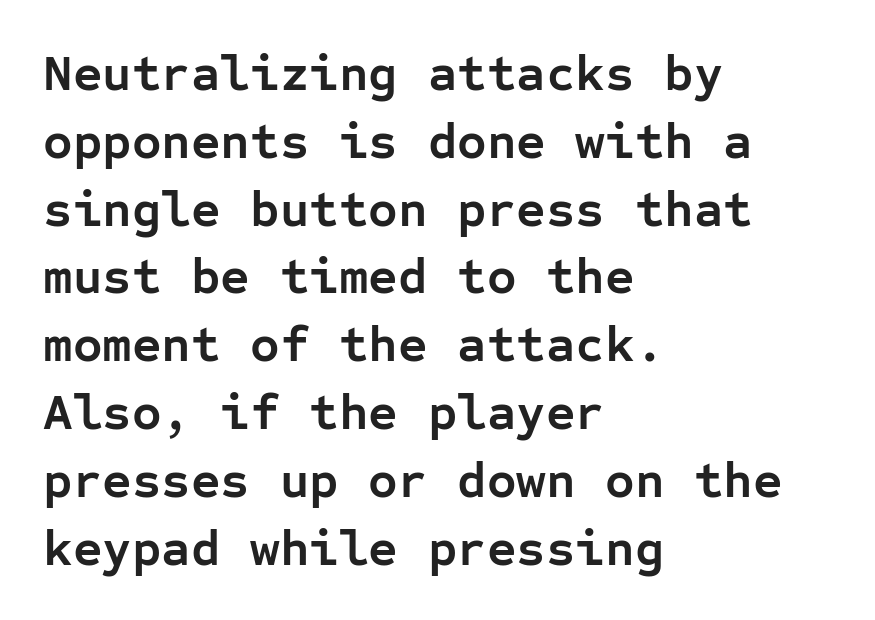
The image shows 51 px semibold sans-serif type, upright, monospaced; set left-aligned, normal line spacing (1.33x), normal letter spacing, not underlined; low stroke contrast and a medium x-height.
